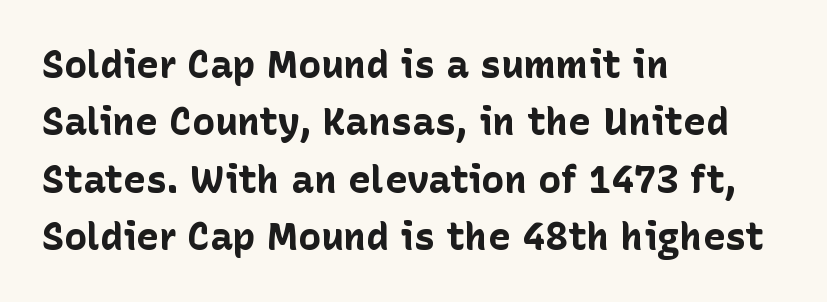
Tracking value appears to be zero — textbook default spacing. Proportional: the letters do not fall into vertical columns. Bare-footed words on every line. When letters stand straight like this, we call the style roman or upright. Line spacing here is normal. Pretty heavy lettering here — definitely bold.
